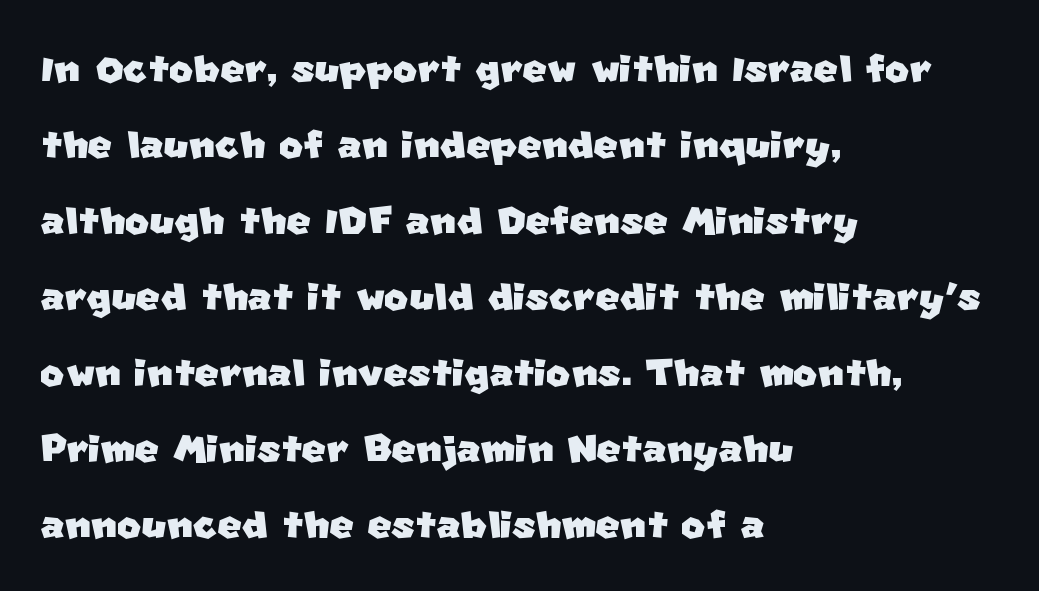
The image shows 52 px sans-serif type; set left-aligned, normal line spacing (1.46x), normal letter spacing, not underlined; low stroke contrast and a large x-height.
